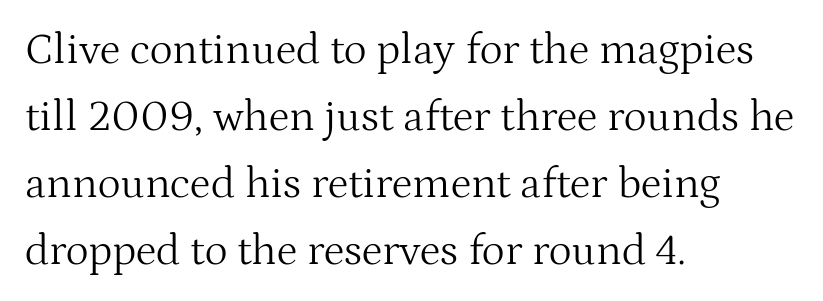
Each line starts at the same left margin while the right side varies. Proportional: the letters do not fall into vertical columns. These lines are composed in type with serifs. Every character sits straight up, as roman type does. The line texture is even and compact thanks to regular tracking.
